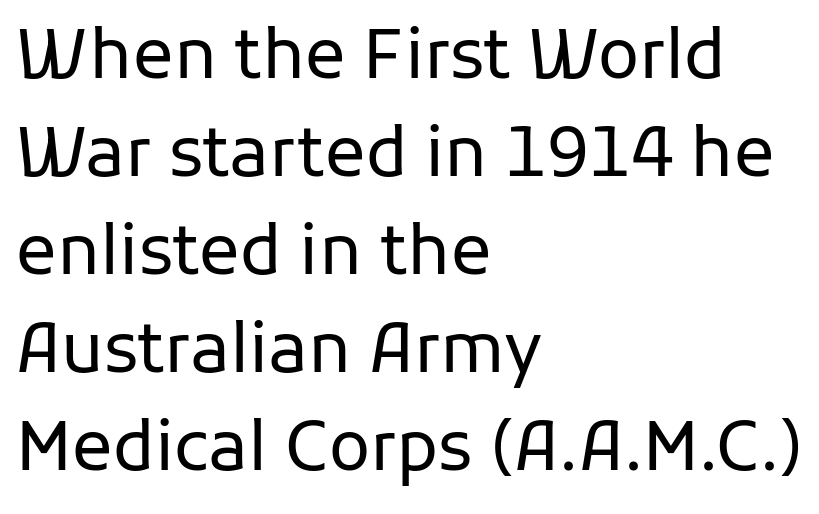
The image shows 68 px regular-weight sans-serif type, upright; set left-aligned, normal line spacing (1.44x), normal letter spacing, not underlined; low stroke contrast and a medium x-height.
